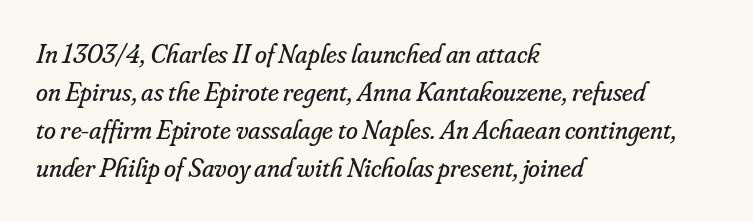
Q: Is the text bold? A: No.
Q: Is the text italic (slanted)? A: Yes, it leans right by about 16 degrees.
Q: Is the text underlined? A: No.
Q: How is the paragraph aligned? A: Left-aligned.
Q: Is the spacing between letters normal or unusually wide? A: Normal.
Q: Is the spacing between lines tight, normal or loose? A: Normal.
